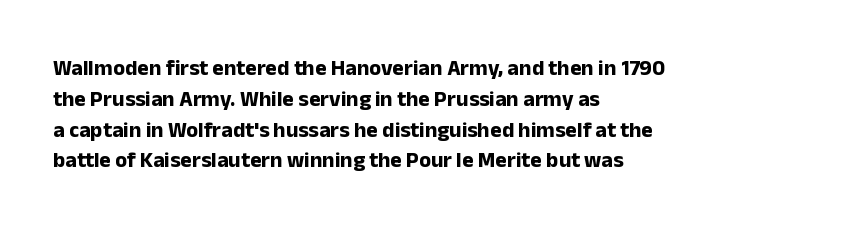
The image shows 22 px bold type, upright; set left-aligned, normal line spacing (1.4x), normal letter spacing, not underlined.
